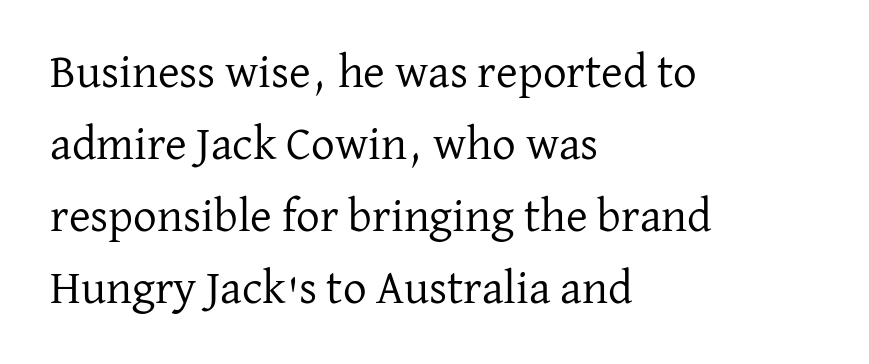
{"serif": "yes", "italic": "no", "bold": "no", "weight": "regular", "width": "normal", "stroke_contrast": "low", "x_height": "medium", "monospaced": "no", "underline": "no", "align": "left", "line_spacing": "normal", "line_spacing_ratio": 1.53, "letter_spacing": "normal", "letter_spacing_em": 0.0, "glyph_px": 47}
